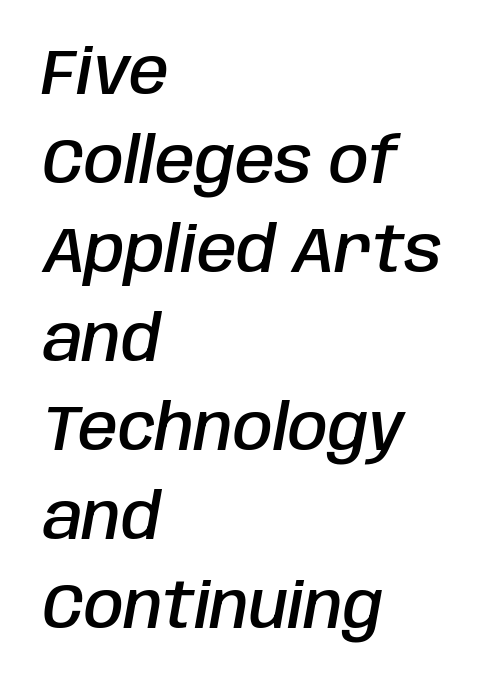
{"italic": "yes", "lean": "right", "slant_degrees": 10, "bold": "semi", "weight": "semibold", "width": "condensed", "stroke_contrast": "low", "x_height": "large", "monospaced": "no", "underline": "no", "align": "left", "line_spacing": "normal", "line_spacing_ratio": 1.39, "letter_spacing": "normal", "letter_spacing_em": 0.0, "glyph_px": 64}
